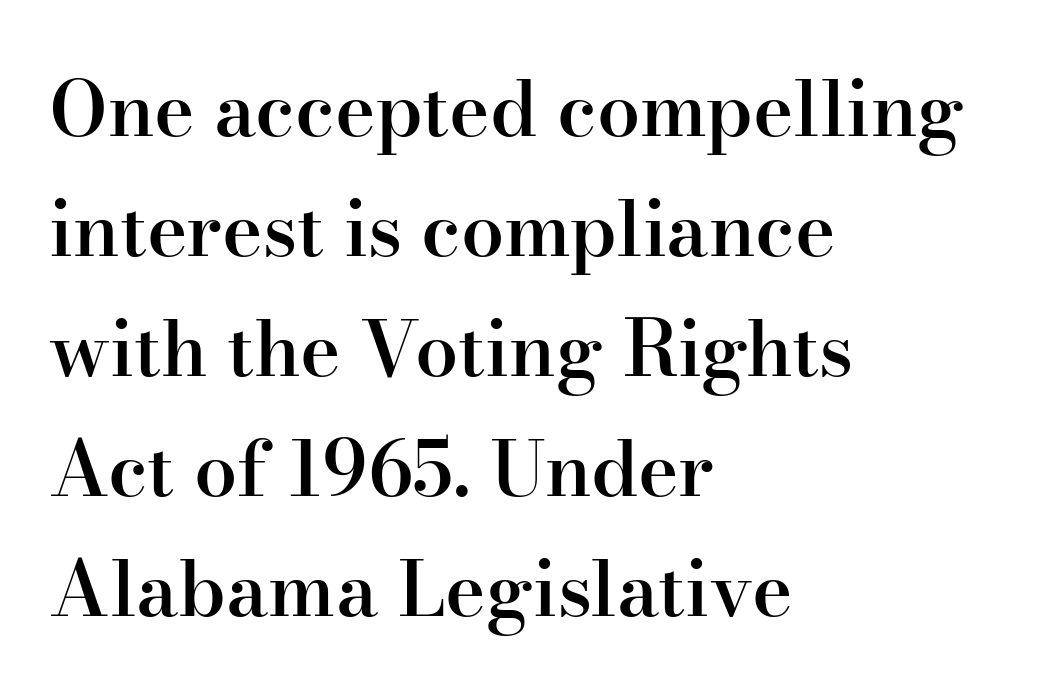
{"serif": "yes", "italic": "no", "bold": "semi", "weight": "semibold", "width": "normal", "stroke_contrast": "high", "x_height": "small", "monospaced": "no", "underline": "no", "align": "left", "line_spacing": "normal", "line_spacing_ratio": 1.56, "letter_spacing": "normal", "letter_spacing_em": 0.0, "glyph_px": 77}
